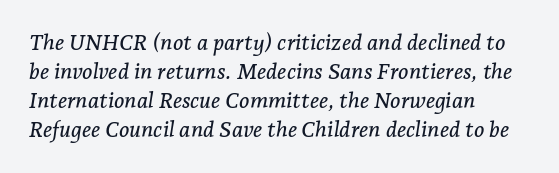
Q: Is the text italic (slanted)? A: Yes, it leans right by about 7 degrees.
Q: Is the text underlined? A: No.
Q: How is the paragraph aligned? A: Left-aligned.
Q: Is the spacing between letters normal or unusually wide? A: Normal.
Q: Is the spacing between lines tight, normal or loose? A: Normal.
